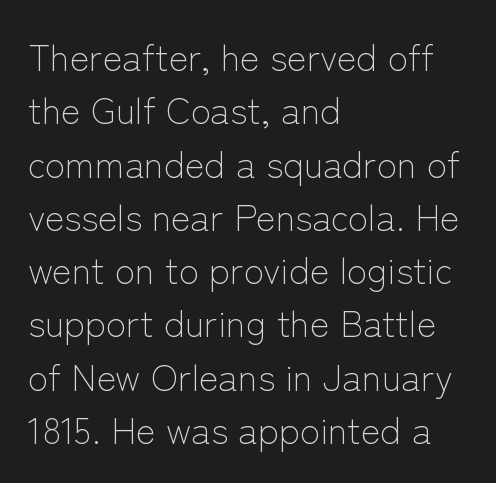
Q: Is the text bold? A: No.
Q: Is the text italic (slanted)? A: No, it is upright.
Q: Is the typeface a serif or a sans-serif typeface? A: Sans-serif.
Q: Is the text underlined? A: No.
Q: How is the paragraph aligned? A: Left-aligned.
Q: Is the spacing between letters normal or unusually wide? A: Normal.
Q: Is the spacing between lines tight, normal or loose? A: Normal.
Q: Width (condensed, normal, or wide)? A: Normal.
Q: Stroke contrast? A: Low.
Q: x-height? A: Medium.
Q: Monospaced? A: No.
